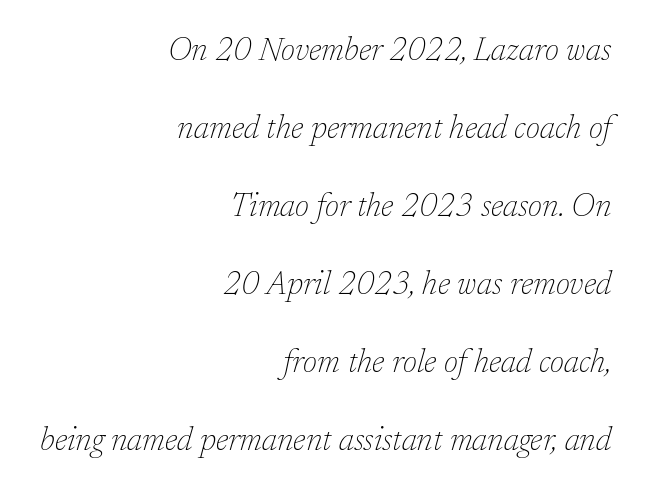
{"serif": "yes", "italic": "yes", "lean": "right", "slant_degrees": 17, "bold": "no", "weight": "thin", "width": "normal", "stroke_contrast": "low", "x_height": "medium", "monospaced": "no", "underline": "no", "align": "right", "line_spacing": "loose", "line_spacing_ratio": 2.44, "letter_spacing": "normal", "letter_spacing_em": 0.0, "glyph_px": 32}
